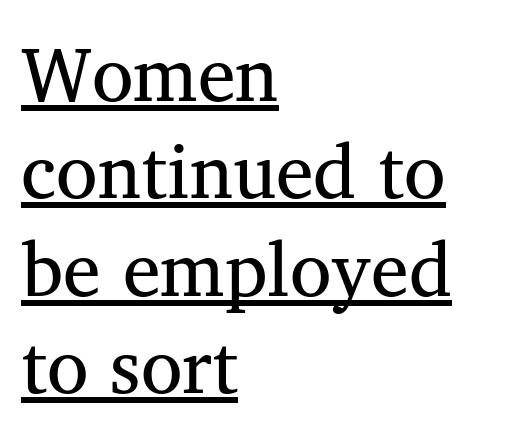
{"serif": "yes", "bold": "no", "weight": "regular", "width": "normal", "stroke_contrast": "medium", "x_height": "medium", "monospaced": "no", "underline": "yes", "align": "left", "line_spacing": "normal", "line_spacing_ratio": 1.28, "letter_spacing": "normal", "letter_spacing_em": 0.0, "glyph_px": 76}
